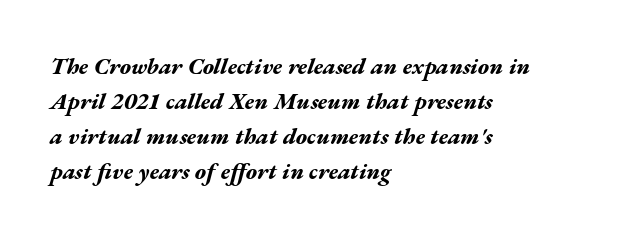
{"italic": "yes", "lean": "right", "slant_degrees": 17, "bold": "yes", "underline": "no", "align": "left", "line_spacing": "normal", "line_spacing_ratio": 1.52, "letter_spacing": "normal", "letter_spacing_em": 0.0, "glyph_px": 23}
